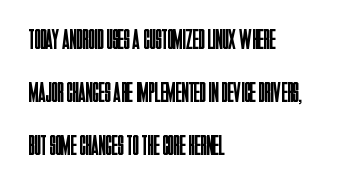
The image shows 28 px regular-weight, condensed sans-serif type, upright; set left-aligned, loose line spacing (1.9x), normal letter spacing, not underlined; low stroke contrast and a large x-height.
